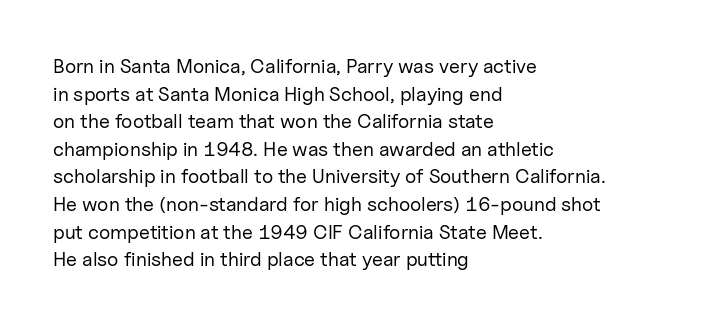
{"italic": "no", "bold": "no", "underline": "no", "align": "left", "line_spacing": "normal", "line_spacing_ratio": 1.38, "letter_spacing": "normal", "letter_spacing_em": 0.0, "glyph_px": 20}
